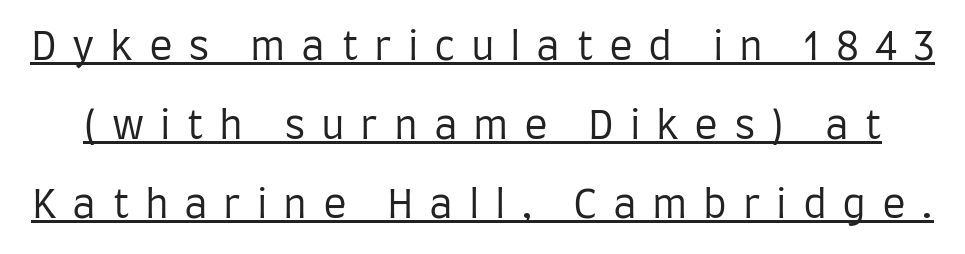
This sample uses expanded letter spacing, leaving extra air between glyphs. The face used here appears with an underline applied. The typesetting does not lean heavy: it is not bold. Spacing verdict: proportional, widths tailored to each character.
